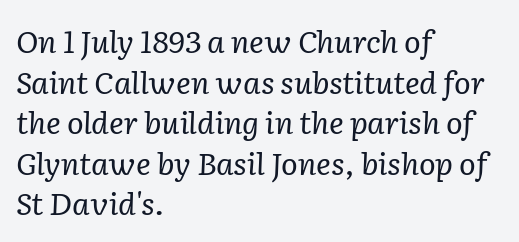
{"serif": "yes", "italic": "yes", "lean": "right", "slant_degrees": 2, "bold": "no", "weight": "regular", "width": "normal", "stroke_contrast": "low", "x_height": "medium", "monospaced": "no", "underline": "no", "align": "left", "line_spacing": "normal", "line_spacing_ratio": 1.31, "letter_spacing": "normal", "letter_spacing_em": 0.0, "glyph_px": 31}
